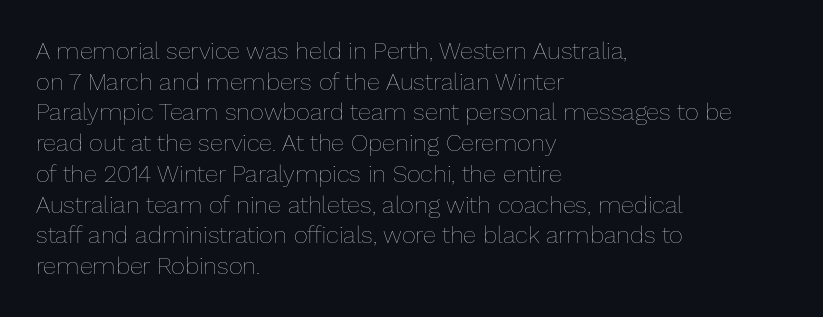
Q: Is the text bold? A: No.
Q: Is the text italic (slanted)? A: No, it is upright.
Q: Is the text underlined? A: No.
Q: How is the paragraph aligned? A: Left-aligned.
Q: Is the spacing between letters normal or unusually wide? A: Normal.
Q: Is the spacing between lines tight, normal or loose? A: Normal.
